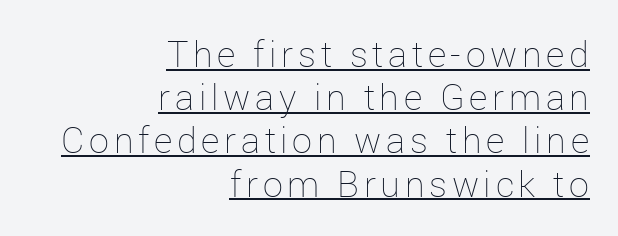
One-word summary of the alignment: right. Do the letters lean? They stand straight. The rendered words wear a rule along their underside. Character widths vary here, with narrow letters taking less room than wide ones.
